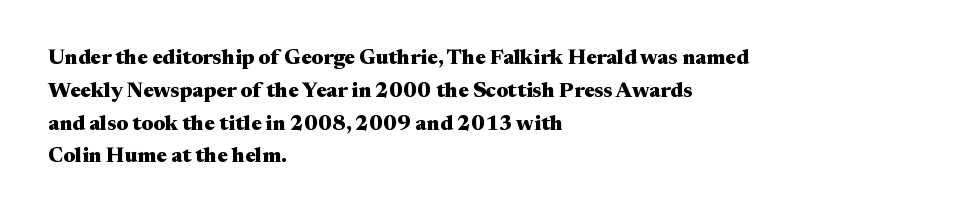
Weight check: bold — yes, fully. This rendering features lettering with no underline. This is the regular roman posture of the typeface. Is there much room between lines? A standard amount, neither cramped nor airy. No extra tracking has been applied to these lines. The rag falls on the right side of this text block.
